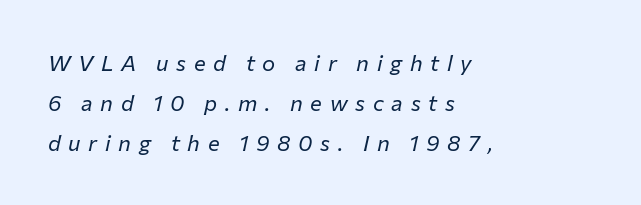
The image shows 22 px text type, italic (leaning right); set left-aligned, line spacing 1.82x, unusually wide letter spacing (+0.35 em), not underlined.
